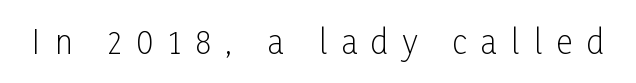
{"serif": "no", "italic": "no", "bold": "no", "weight": "light", "width": "condensed", "stroke_contrast": "low", "x_height": "medium", "monospaced": "no", "underline": "no", "letter_spacing": "wide", "letter_spacing_em": 0.45, "glyph_px": 32}
